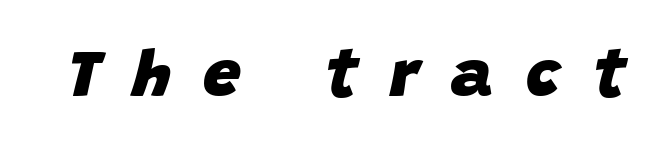
{"italic": "yes", "lean": "right", "slant_degrees": 15, "bold": "yes", "weight": "heavy", "width": "normal", "stroke_contrast": "low", "x_height": "large", "monospaced": "no", "underline": "no", "letter_spacing": "wide", "letter_spacing_em": 0.48, "glyph_px": 67}
